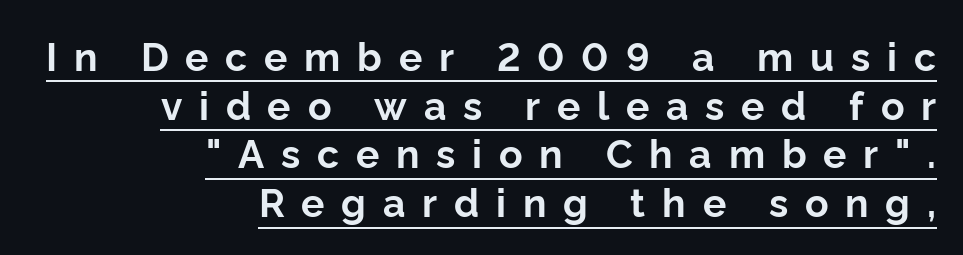
The image shows 39 px bold sans-serif type, upright; set right-aligned, normal line spacing (1.25x), unusually wide letter spacing (+0.43 em), underlined; low stroke contrast and a medium x-height.
